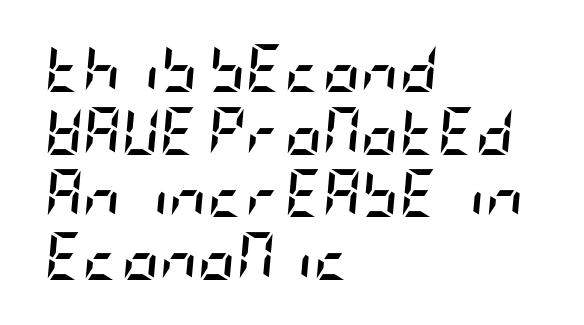
{"italic": "yes", "lean": "right", "slant_degrees": 5, "bold": "yes", "weight": "semibold", "width": "condensed", "stroke_contrast": "low", "x_height": "large", "underline": "no", "align": "left", "line_spacing": "normal", "line_spacing_ratio": 1.33, "letter_spacing": "normal", "letter_spacing_em": 0.0, "glyph_px": 47}
